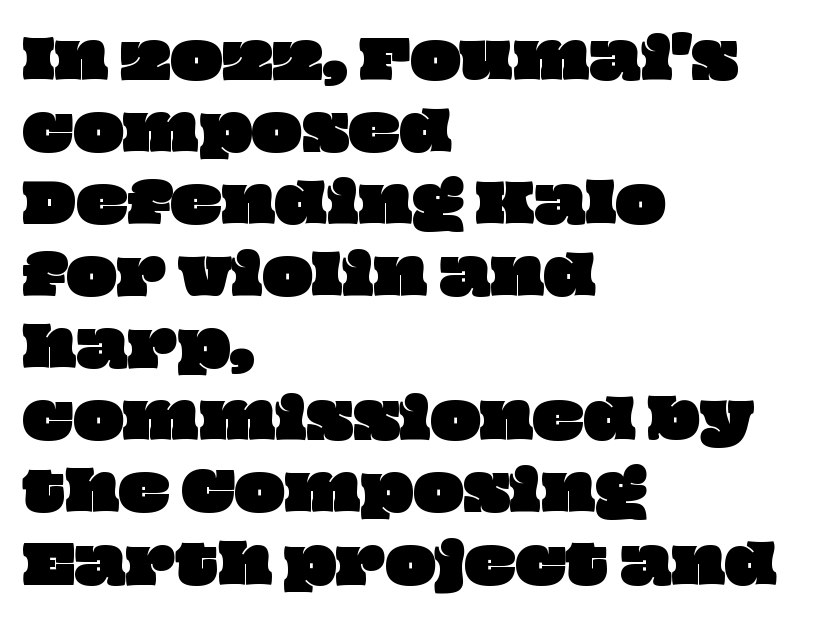
Q: Is the text underlined? A: No.
Q: How is the paragraph aligned? A: Left-aligned.
Q: Is the spacing between letters normal or unusually wide? A: Normal.
Q: Is the spacing between lines tight, normal or loose? A: Normal.
Q: Width (condensed, normal, or wide)? A: Wide.
Q: Stroke contrast? A: Low.
Q: x-height? A: Large.
Q: Monospaced? A: No.
